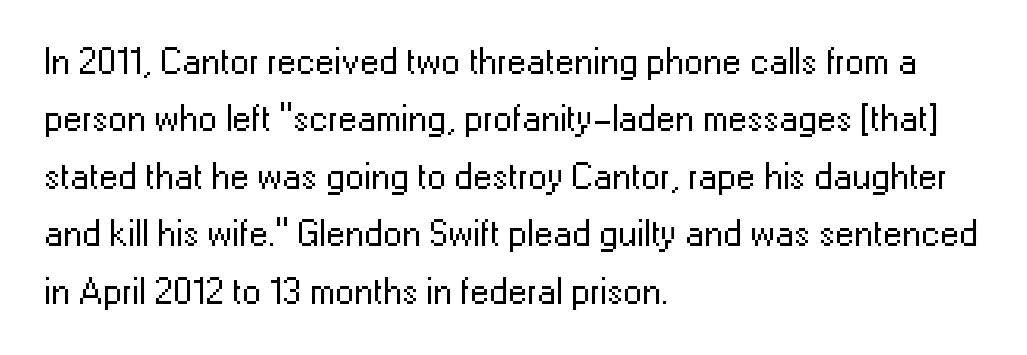
{"serif": "no", "italic": "no", "bold": "no", "weight": "regular", "width": "normal", "stroke_contrast": "low", "x_height": "medium", "monospaced": "no", "underline": "no", "align": "left", "line_spacing": "normal", "line_spacing_ratio": 1.51, "letter_spacing": "normal", "letter_spacing_em": 0.0, "glyph_px": 38}
